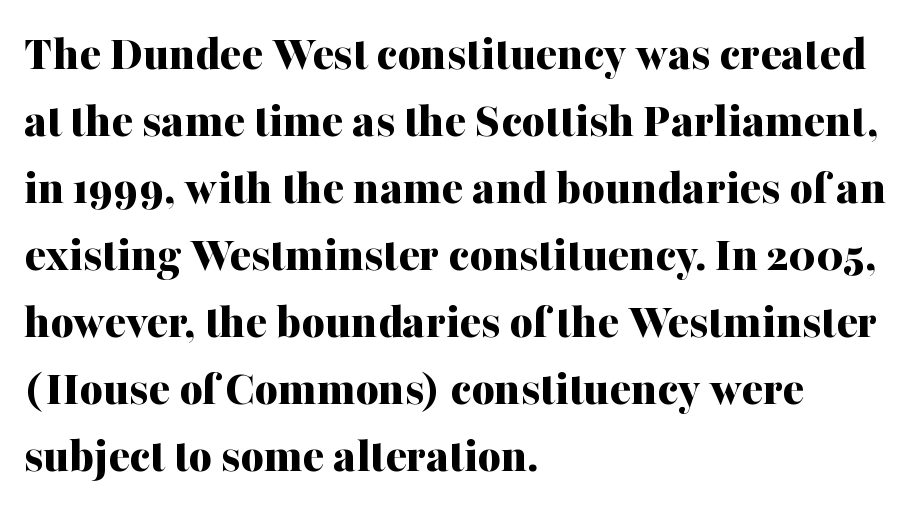
Q: Is the text bold? A: Yes.
Q: Is the text italic (slanted)? A: No, it is upright.
Q: Is the typeface a serif or a sans-serif typeface? A: Serif.
Q: Is the text underlined? A: No.
Q: How is the paragraph aligned? A: Left-aligned.
Q: Is the spacing between letters normal or unusually wide? A: Normal.
Q: Is the spacing between lines tight, normal or loose? A: Normal.
Q: Width (condensed, normal, or wide)? A: Normal.
Q: Stroke contrast? A: Medium.
Q: x-height? A: Medium.
Q: Monospaced? A: No.
